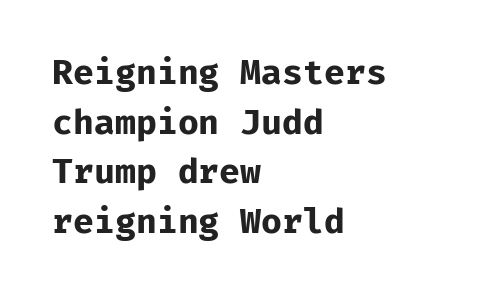
{"serif": "no", "italic": "no", "bold": "yes", "weight": "bold", "width": "normal", "stroke_contrast": "low", "x_height": "medium", "monospaced": "yes", "underline": "no", "align": "left", "line_spacing": "normal", "line_spacing_ratio": 1.46, "letter_spacing": "normal", "letter_spacing_em": 0.0, "glyph_px": 34}
